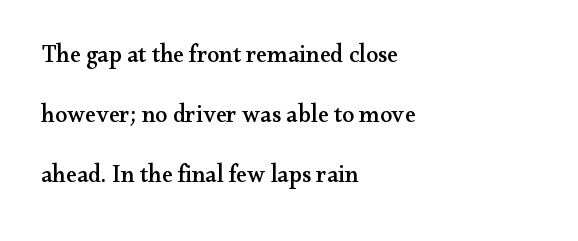
The image shows 24 px text type, upright; set left-aligned, loose line spacing (2.49x), normal letter spacing, not underlined.
